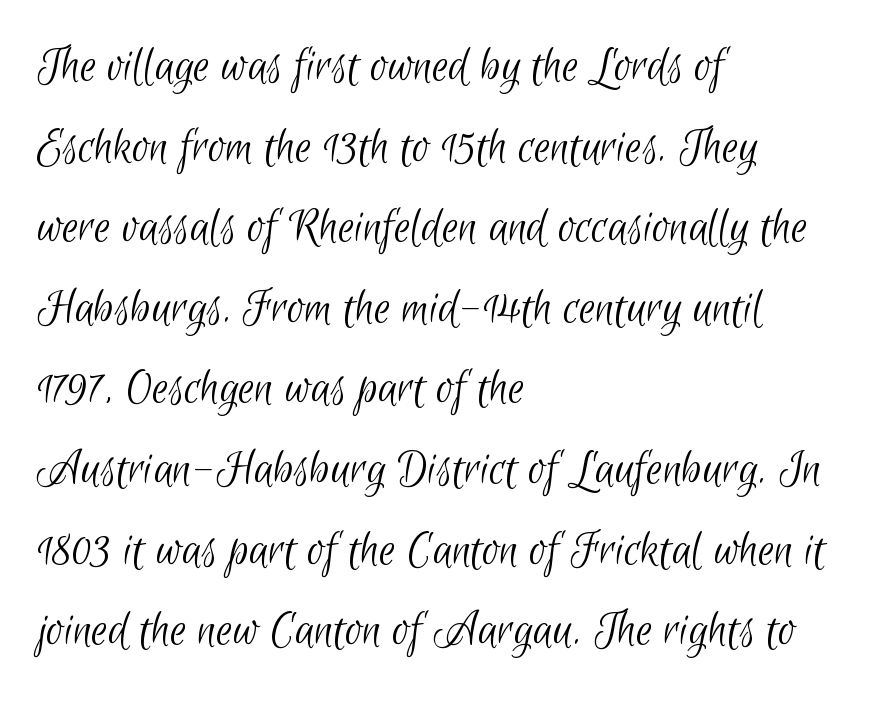
Q: Is the text bold? A: No.
Q: Is the typeface a serif or a sans-serif typeface? A: Sans-serif.
Q: Is the text underlined? A: No.
Q: How is the paragraph aligned? A: Left-aligned.
Q: Is the spacing between letters normal or unusually wide? A: Normal.
Q: Is the spacing between lines tight, normal or loose? A: Normal.
Q: Width (condensed, normal, or wide)? A: Condensed.
Q: Stroke contrast? A: Low.
Q: x-height? A: Small.
Q: Monospaced? A: No.
